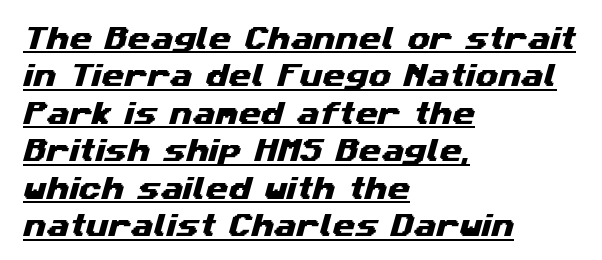
Q: Is the text underlined? A: Yes.
Q: How is the paragraph aligned? A: Left-aligned.
Q: Is the spacing between letters normal or unusually wide? A: Normal.
Q: Is the spacing between lines tight, normal or loose? A: Normal.
